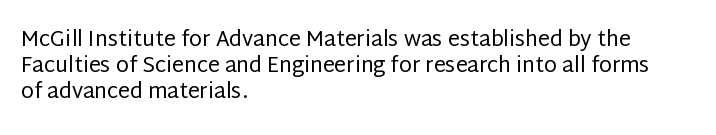
The typography opts for an upright posture over an oblique one. Unmarked baselines from the first word to the last. Students, note that the glyphs here touch the page at normal intervals. Which margin do the lines hug? The left one — the right edge is uneven. The typesetting does not lean heavy: it is not bold.
